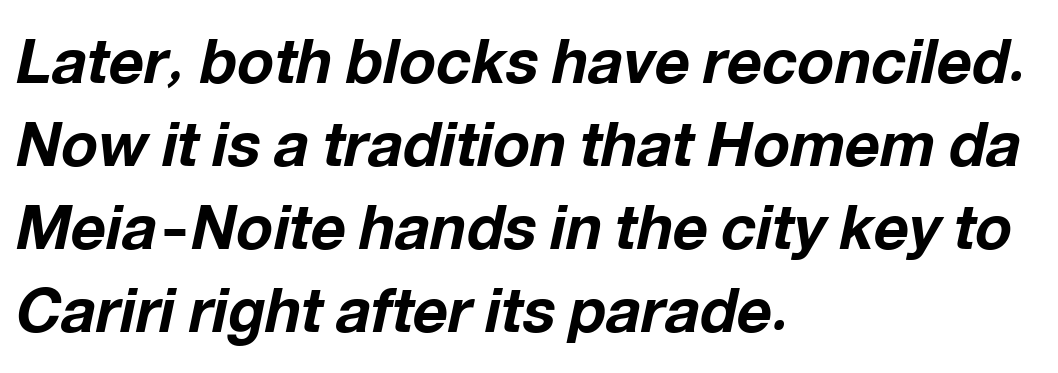
The image shows 61 px bold type, italic (leaning right); set left-aligned, normal line spacing (1.36x), normal letter spacing, not underlined; low stroke contrast and a medium x-height.
